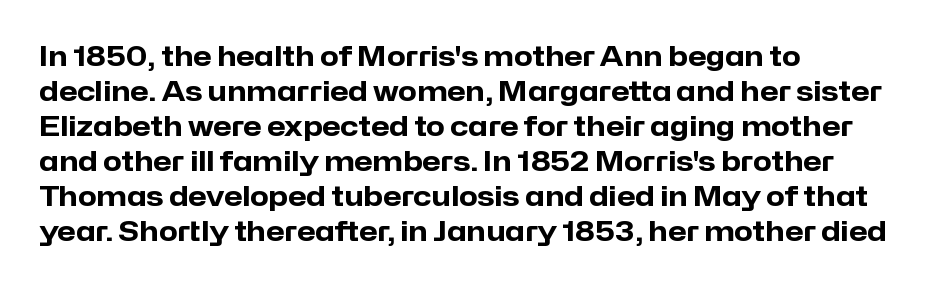
{"italic": "no", "bold": "yes", "underline": "no", "align": "left", "line_spacing": "normal", "line_spacing_ratio": 1.3, "letter_spacing": "normal", "letter_spacing_em": 0.0, "glyph_px": 27}
